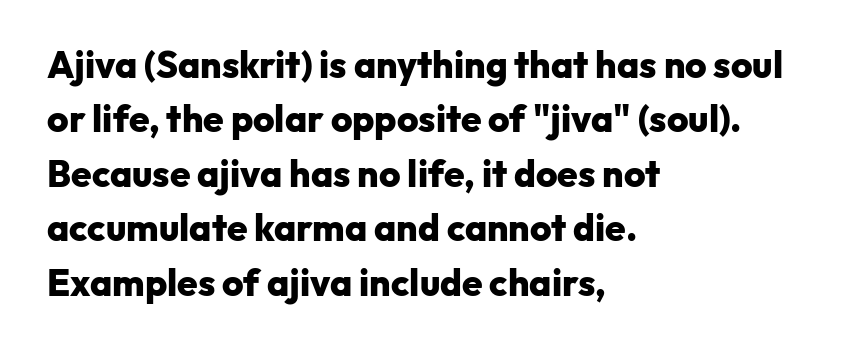
The image shows 37 px heavy sans-serif type, upright; set left-aligned, normal line spacing (1.47x), normal letter spacing, not underlined; low stroke contrast and a medium x-height.
